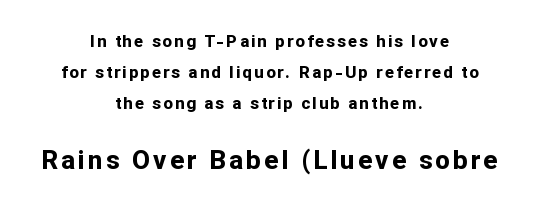
Q: Is the text bold? A: Yes.
Q: Is the text italic (slanted)? A: No, it is upright.
Q: Is the text underlined? A: No.
Q: How is the paragraph aligned? A: Centered.
Q: Which block of text is set in a larger size, the first (top) or the second (bottom)? A: The second (bottom) one.
